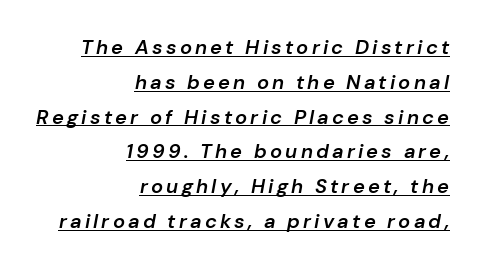
{"italic": "yes", "lean": "right", "slant_degrees": 10, "bold": "semi", "underline": "yes", "align": "right", "line_spacing_ratio": 1.74, "glyph_px": 20}
